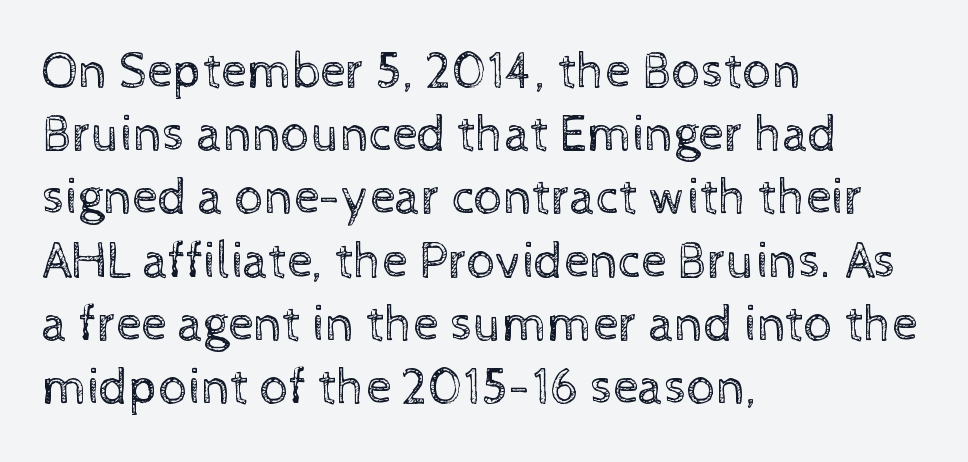
Is there any slant? The stems are plumb. Spacing between characters is what you'd get straight out of the box. Lines of text with bare space underneath. Think of a printed novel: that variable character pitch is what you see here.
